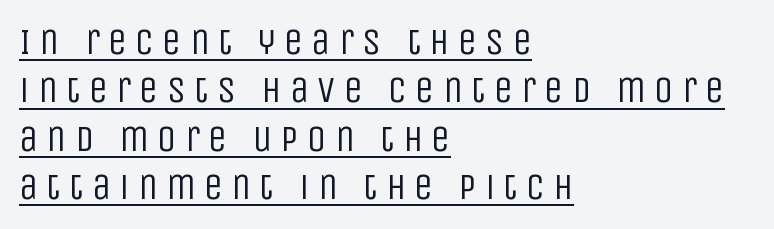
{"serif": "no", "italic": "no", "bold": "no", "weight": "regular", "width": "condensed", "stroke_contrast": "low", "x_height": "large", "monospaced": "no", "underline": "yes", "align": "left", "line_spacing": "normal", "line_spacing_ratio": 1.27, "letter_spacing": "wide", "letter_spacing_em": 0.22, "glyph_px": 38}
